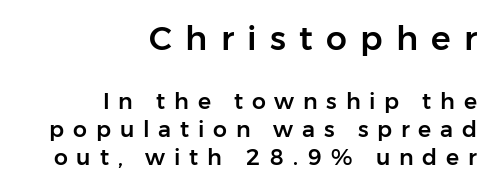
{"serif": "no", "italic": "no", "width": "normal", "stroke_contrast": "low", "x_height": "medium", "monospaced": "no", "underline": "no", "align": "right", "line_spacing": "normal", "line_spacing_ratio": 1.28, "letter_spacing": "wide", "letter_spacing_em": 0.4, "larger_block": "first", "size_ratio": 1.5, "glyph_px": 33}
